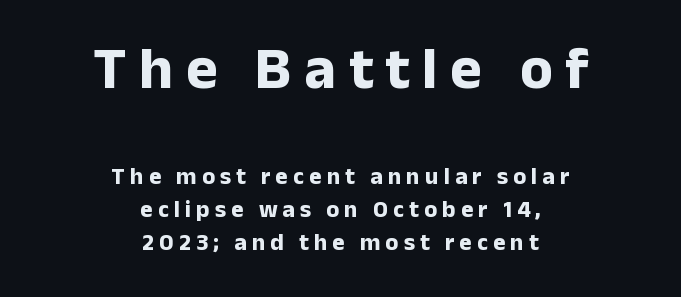
{"serif": "no", "italic": "no", "bold": "yes", "weight": "bold", "width": "normal", "stroke_contrast": "low", "x_height": "medium", "monospaced": "no", "underline": "no", "align": "center", "line_spacing": "normal", "line_spacing_ratio": 1.38, "letter_spacing": "wide", "letter_spacing_em": 0.21, "larger_block": "first", "size_ratio": 2.5, "glyph_px": 60}
